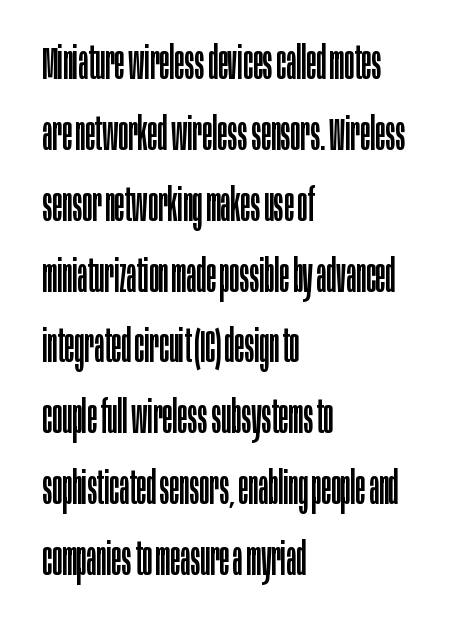
The image shows 46 px regular-weight, condensed sans-serif type, upright; set left-aligned, normal line spacing (1.54x), normal letter spacing, not underlined; low stroke contrast and a large x-height.
